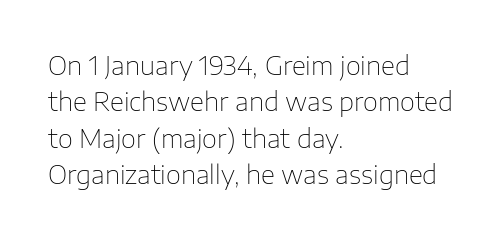
Short and long lines alike share a common starting point at left. The typeface has the unassuming heft of standard copy or less. Is the letter spacing exaggerated? No — it looks like the ordinary default. Has an underline been added? It has not. Posture: vertical.
